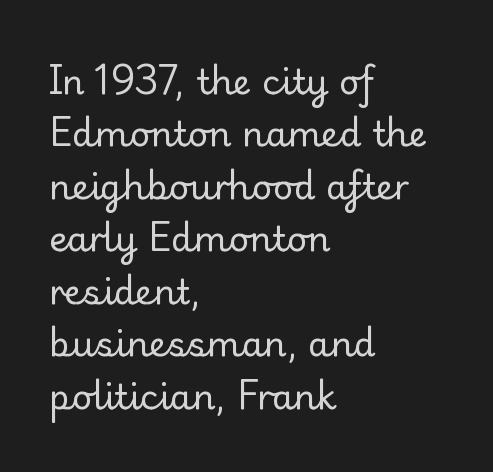
The image shows 35 px regular-weight serif type, upright; set left-aligned, normal line spacing (1.5x), normal letter spacing, not underlined; low stroke contrast and a small x-height.
